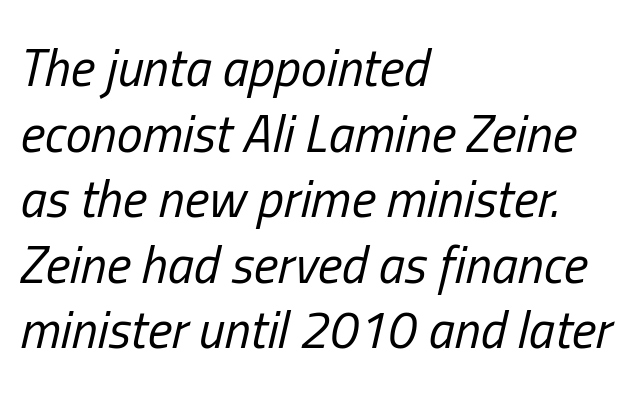
Do the characters align in a grid? No, the font is proportional. Quick note: italic. A typesetter would call this zero additional tracking. Does the leading feel generous? No, just average.
